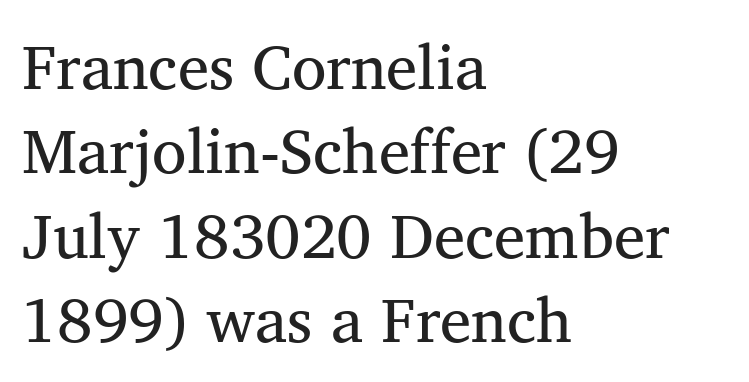
Here the designer chose a conventional face with non-uniform glyph widths. Ink coverage per letter is moderate at most. Unlike a clean sans, this face finishes its strokes with serifs. Check under the words: just untouched page. Whoever set this chose a conventional vertical rhythm.
